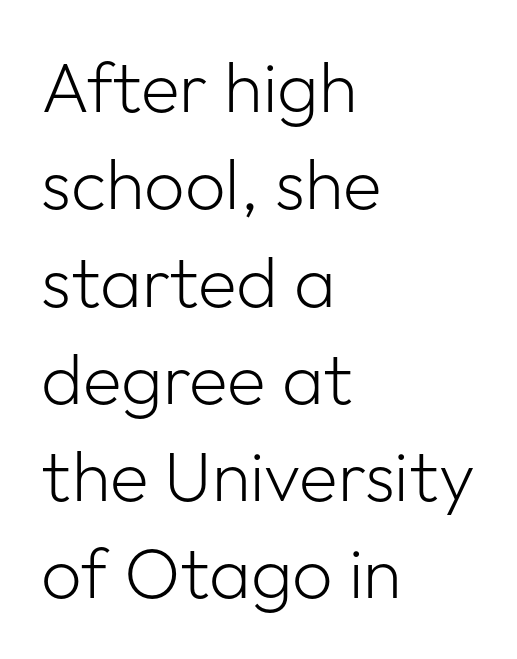
Q: Is the text bold? A: No.
Q: Is the text italic (slanted)? A: No, it is upright.
Q: Is the typeface a serif or a sans-serif typeface? A: Sans-serif.
Q: Is the text underlined? A: No.
Q: How is the paragraph aligned? A: Left-aligned.
Q: Is the spacing between letters normal or unusually wide? A: Normal.
Q: Is the spacing between lines tight, normal or loose? A: Normal.
Q: Width (condensed, normal, or wide)? A: Normal.
Q: Stroke contrast? A: Low.
Q: x-height? A: Medium.
Q: Monospaced? A: No.
